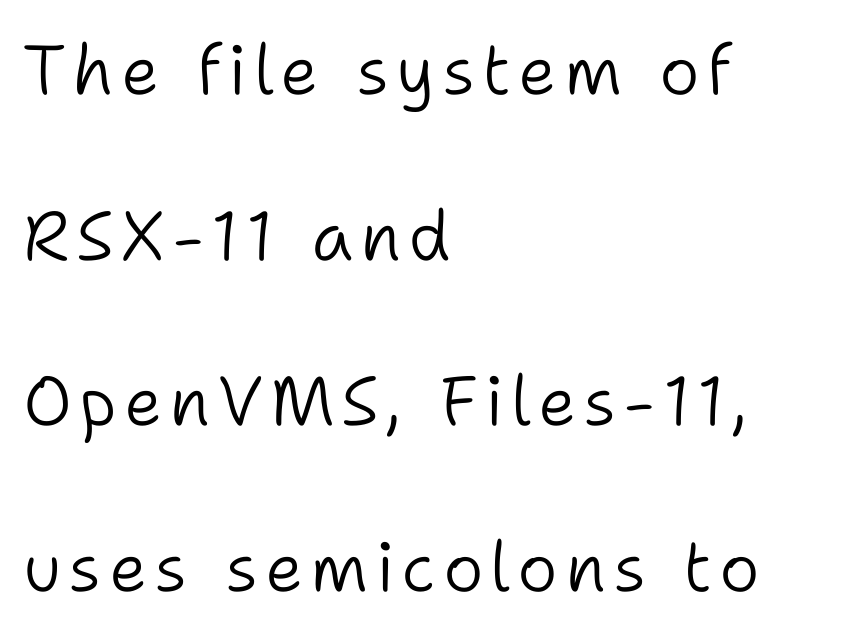
No chunkiness to these letters — they're not bold. Letterform terminals end flat and unadorned throughout the passage. Plain, unruled lines of type. If you measured baseline to baseline, you'd find a long distance.
